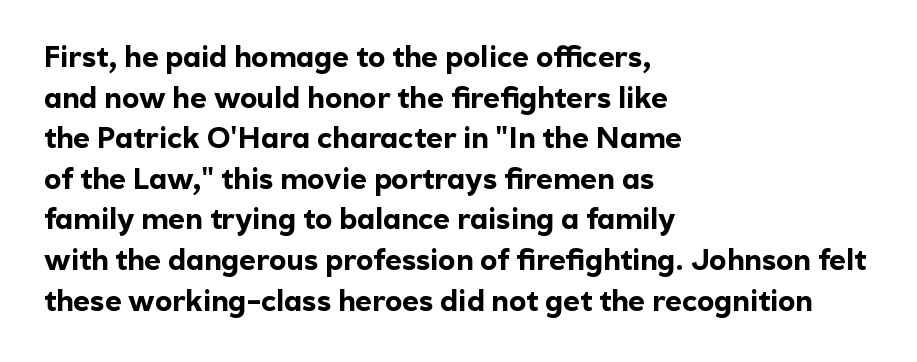
The image shows 29 px bold sans-serif type, upright; set left-aligned, normal line spacing (1.4x), normal letter spacing, not underlined; a medium x-height.
